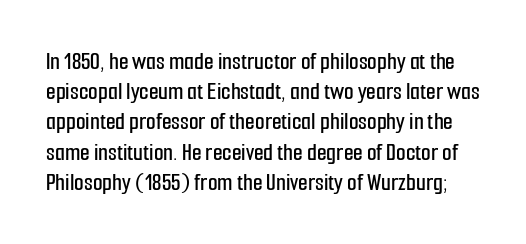
{"italic": "no", "underline": "no", "line_spacing_ratio": 1.21, "letter_spacing": "normal", "letter_spacing_em": 0.0, "glyph_px": 25}
